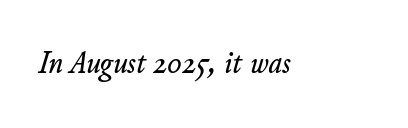
Looking at the ascenders, they clearly lean. Varying glyph widths throughout — classic text-font behaviour. No word sits above an underline. Between one letter and the next there's only the usual sliver of space.
